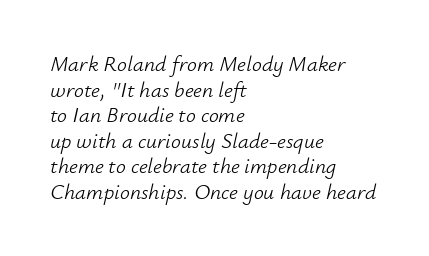
Q: Is the text bold? A: No.
Q: Is the text italic (slanted)? A: Yes, it leans right by about 12 degrees.
Q: Is the text underlined? A: No.
Q: How is the paragraph aligned? A: Left-aligned.
Q: Is the spacing between letters normal or unusually wide? A: Normal.
